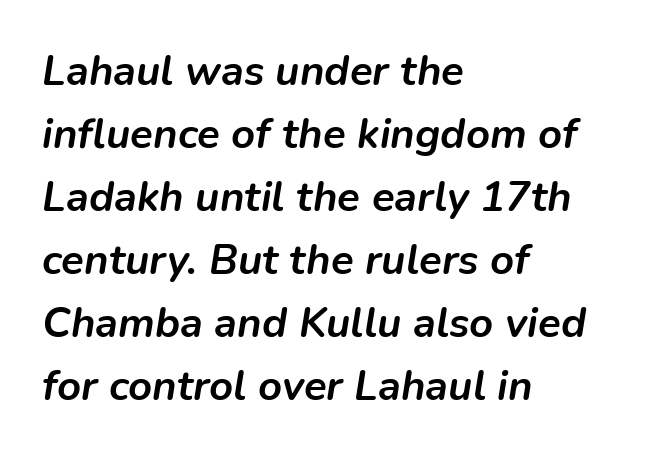
{"italic": "yes", "lean": "right", "slant_degrees": 9, "bold": "yes", "weight": "semibold", "width": "normal", "stroke_contrast": "low", "x_height": "medium", "monospaced": "no", "underline": "no", "align": "left", "line_spacing": "normal", "line_spacing_ratio": 1.5, "letter_spacing": "normal", "letter_spacing_em": 0.0, "glyph_px": 42}
